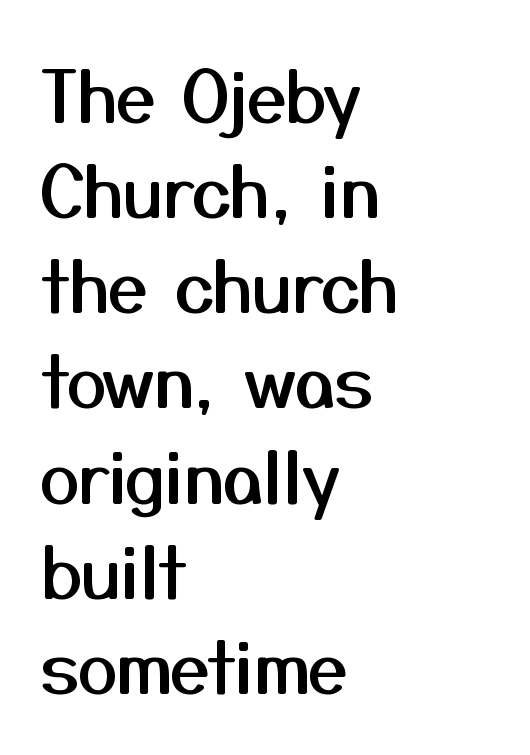
{"serif": "no", "italic": "no", "width": "normal", "stroke_contrast": "medium", "x_height": "medium", "monospaced": "no", "underline": "no", "align": "left", "line_spacing": "normal", "line_spacing_ratio": 1.34, "letter_spacing": "normal", "letter_spacing_em": 0.0, "glyph_px": 71}
